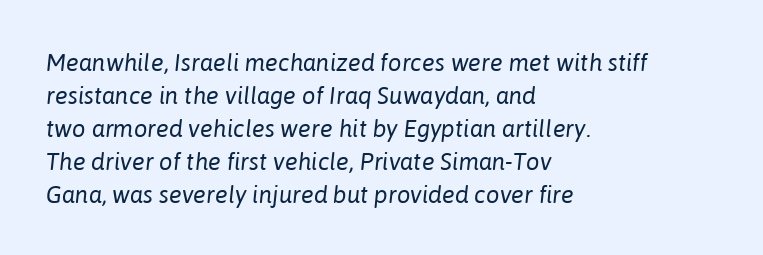
{"italic": "yes", "lean": "right", "slant_degrees": 6, "bold": "no", "underline": "no", "align": "left", "line_spacing": "normal", "line_spacing_ratio": 1.37, "letter_spacing": "normal", "letter_spacing_em": 0.0, "glyph_px": 24}
